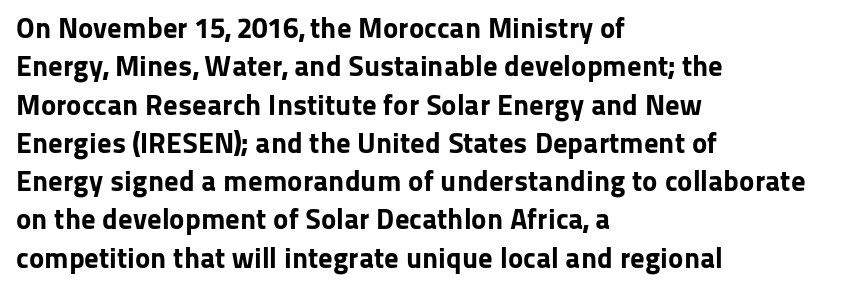
Q: Is the text bold? A: Yes.
Q: Is the text italic (slanted)? A: No, it is upright.
Q: Is the typeface a serif or a sans-serif typeface? A: Sans-serif.
Q: Is the text underlined? A: No.
Q: How is the paragraph aligned? A: Left-aligned.
Q: Is the spacing between letters normal or unusually wide? A: Normal.
Q: Is the spacing between lines tight, normal or loose? A: Normal.
Q: Width (condensed, normal, or wide)? A: Normal.
Q: Stroke contrast? A: Low.
Q: x-height? A: Medium.
Q: Monospaced? A: No.
